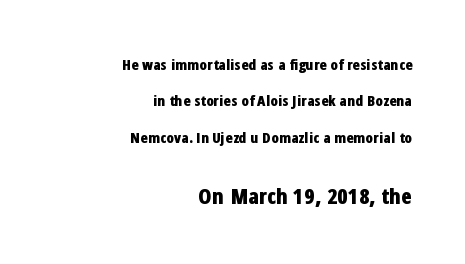
These words are printed bold, with thick strokes throughout. A typesetter would mark this as roman, not italic. Short note: letters normally spaced. The passage shown is not underscored anywhere.
